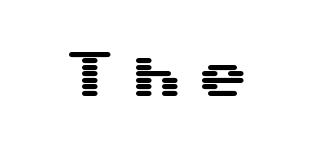
The image shows 52 px wide sans-serif type, upright, monospaced; set unusually wide letter spacing (+0.27 em), not underlined; medium stroke contrast and a medium x-height.
